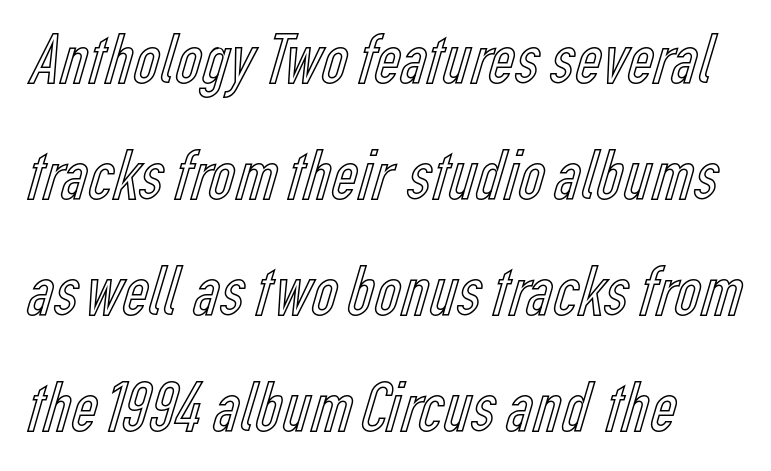
{"width": "condensed", "x_height": "medium", "monospaced": "no", "underline": "no", "line_spacing": "normal", "line_spacing_ratio": 1.59, "letter_spacing": "normal", "letter_spacing_em": 0.0, "glyph_px": 73}
